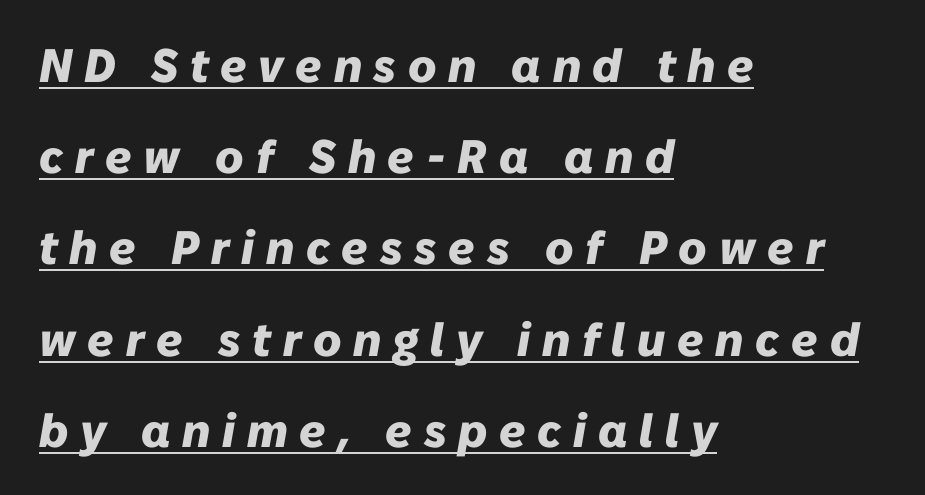
{"italic": "yes", "lean": "right", "slant_degrees": 10, "bold": "yes", "weight": "heavy", "width": "normal", "stroke_contrast": "low", "x_height": "medium", "monospaced": "no", "underline": "yes", "align": "left", "line_spacing": "loose", "line_spacing_ratio": 1.94, "letter_spacing": "wide", "letter_spacing_em": 0.25, "glyph_px": 47}
